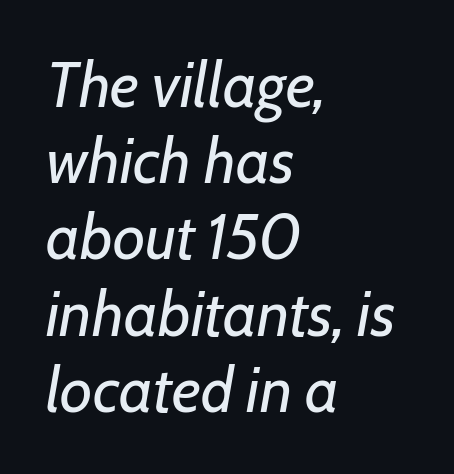
The image shows 63 px regular-weight type, italic (leaning right); set left-aligned, line spacing 1.21x, normal letter spacing, not underlined; low stroke contrast and a medium x-height.
